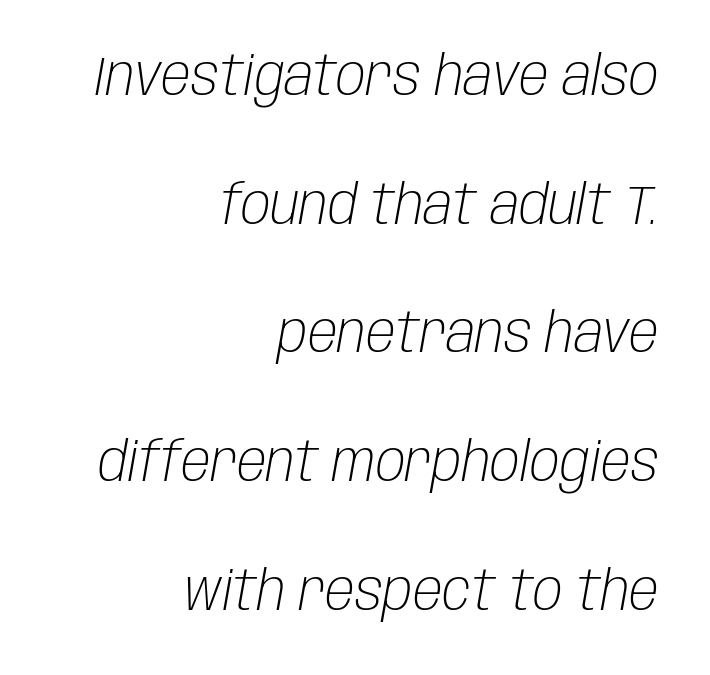
Q: Is the text bold? A: No.
Q: Is the text italic (slanted)? A: Yes, it leans right by about 10 degrees.
Q: Is the text underlined? A: No.
Q: How is the paragraph aligned? A: Right-aligned.
Q: Is the spacing between letters normal or unusually wide? A: Normal.
Q: Is the spacing between lines tight, normal or loose? A: Loose.
Q: Width (condensed, normal, or wide)? A: Condensed.
Q: Stroke contrast? A: Low.
Q: x-height? A: Large.
Q: Monospaced? A: No.
